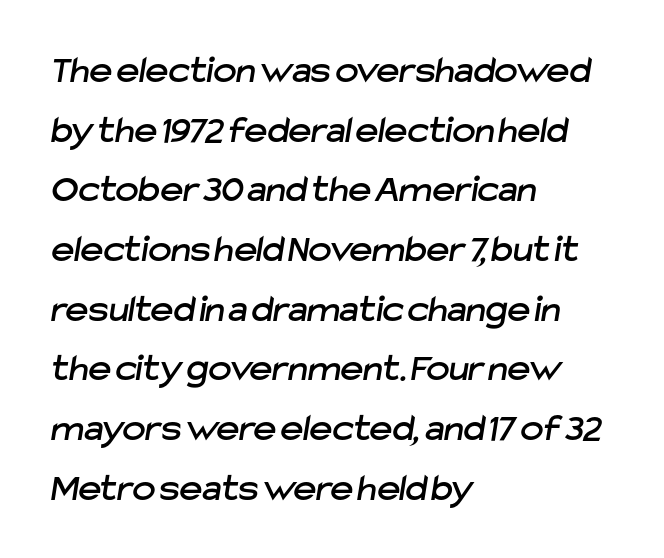
This block has exactly the height ordinary leading produces. Students, note that the glyphs here touch the page at normal intervals. Is this a fixed-width face? No — the glyphs have proportional, varying widths. Descenders are the only things crossing below the line. Observe the absence of serifs on each vertical stroke in this sample.
